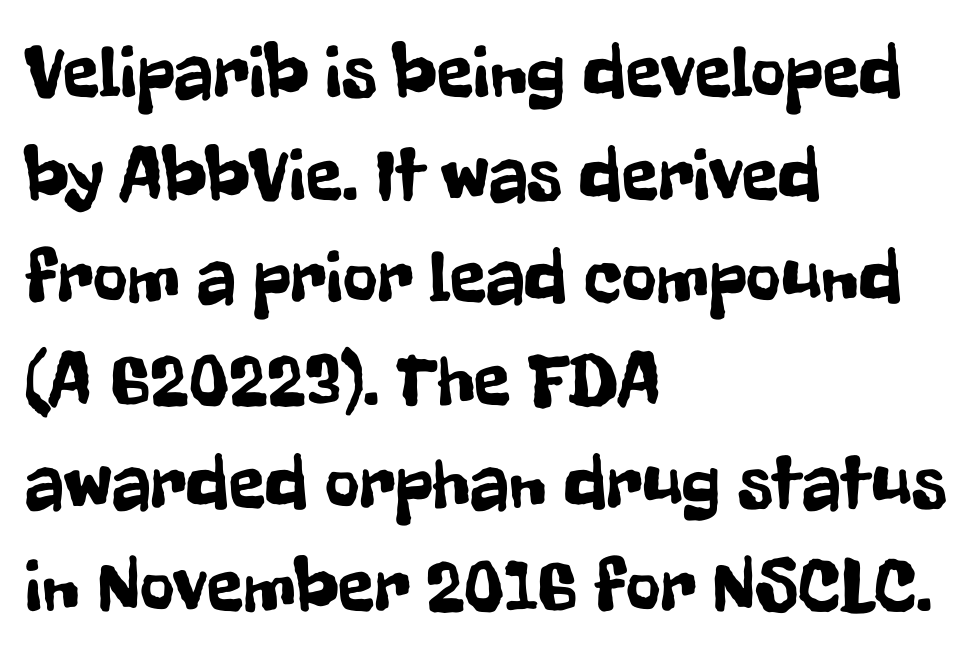
Q: Is the text italic (slanted)? A: No, it is upright.
Q: Is the typeface a serif or a sans-serif typeface? A: Sans-serif.
Q: Is the text underlined? A: No.
Q: How is the paragraph aligned? A: Left-aligned.
Q: Is the spacing between letters normal or unusually wide? A: Normal.
Q: Is the spacing between lines tight, normal or loose? A: Normal.
Q: Width (condensed, normal, or wide)? A: Condensed.
Q: Stroke contrast? A: Low.
Q: x-height? A: Medium.
Q: Monospaced? A: No.
